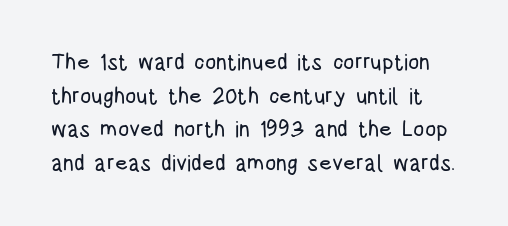
Reading down the column, the eye jumps a familiar distance to each next line. Does the lettering tilt? It doesn't — this is upright. Beneath every word, the page is bare. Observe the ordinary spacing: letters are neighbours, not strangers.
